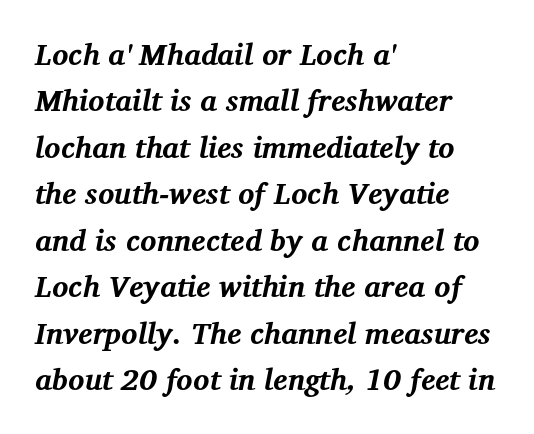
Q: Is the text bold? A: Yes.
Q: Is the text italic (slanted)? A: Yes, it leans right by about 12 degrees.
Q: Is the typeface a serif or a sans-serif typeface? A: Serif.
Q: Is the text underlined? A: No.
Q: How is the paragraph aligned? A: Left-aligned.
Q: Is the spacing between letters normal or unusually wide? A: Normal.
Q: Is the spacing between lines tight, normal or loose? A: Normal.
Q: Width (condensed, normal, or wide)? A: Normal.
Q: Stroke contrast? A: Medium.
Q: x-height? A: Medium.
Q: Monospaced? A: No.
